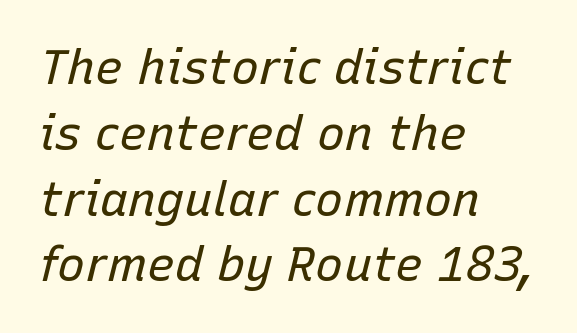
Q: Is the text bold? A: No.
Q: Is the text italic (slanted)? A: Yes, it leans right by about 15 degrees.
Q: Is the text underlined? A: No.
Q: How is the paragraph aligned? A: Left-aligned.
Q: Is the spacing between letters normal or unusually wide? A: Normal.
Q: Is the spacing between lines tight, normal or loose? A: Normal.
Q: Width (condensed, normal, or wide)? A: Normal.
Q: Stroke contrast? A: Low.
Q: x-height? A: Medium.
Q: Monospaced? A: No.
